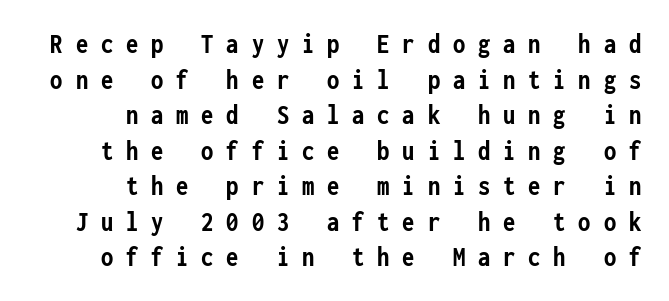
{"serif": "no", "italic": "no", "bold": "yes", "weight": "semibold", "width": "condensed", "stroke_contrast": "low", "x_height": "medium", "monospaced": "yes", "underline": "no", "align": "right", "line_spacing": "normal", "line_spacing_ratio": 1.27, "letter_spacing": "wide", "letter_spacing_em": 0.46, "glyph_px": 28}
